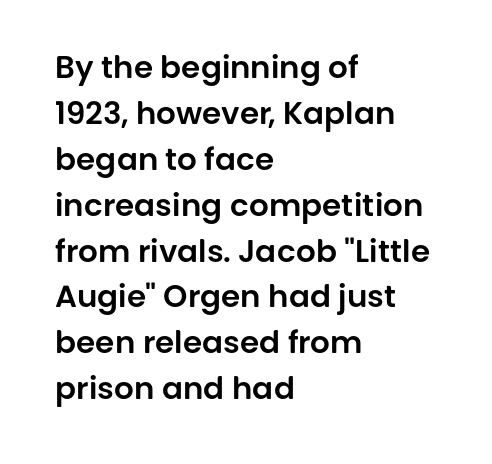
{"serif": "no", "italic": "no", "width": "normal", "stroke_contrast": "low", "x_height": "large", "monospaced": "no", "underline": "no", "align": "left", "line_spacing": "normal", "line_spacing_ratio": 1.48, "letter_spacing": "normal", "letter_spacing_em": 0.0, "glyph_px": 31}
